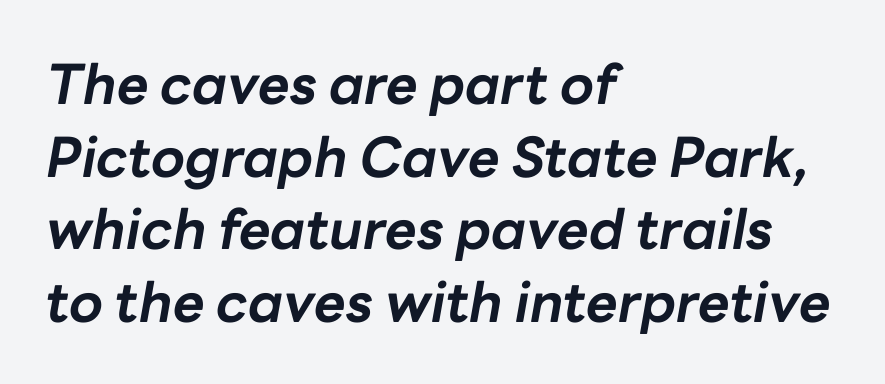
The image shows 55 px bold type, italic (leaning right); set left-aligned, normal line spacing (1.32x), normal letter spacing, not underlined; low stroke contrast and a medium x-height.
